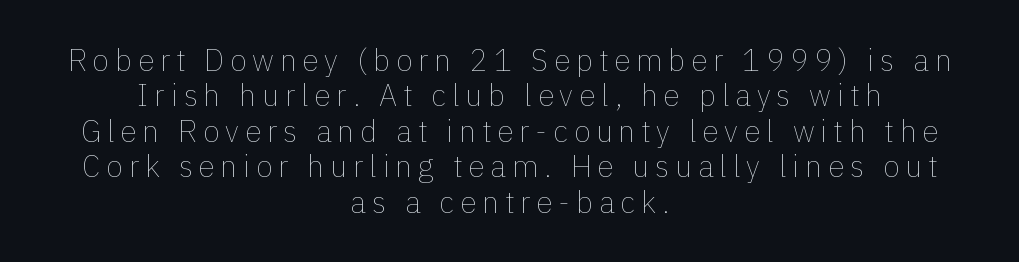
{"italic": "no", "bold": "no", "weight": "thin", "width": "normal", "x_height": "medium", "monospaced": "no", "underline": "no", "align": "center", "line_spacing_ratio": 1.18, "letter_spacing": "wide", "letter_spacing_em": 0.2, "glyph_px": 30}
